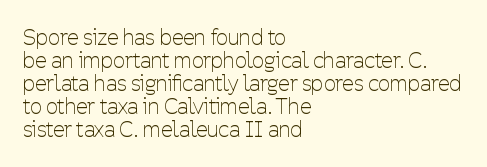
The foot of each line stays bare and open. Reading down the block, your eye returns to a fixed left position each line. Characters follow at the spacing the type designer built in. The letters look calm and open, with moderate or lighter stems. Italic? Not at all — the glyphs are vertical. The line-height multiplier appears low, near solid setting.
